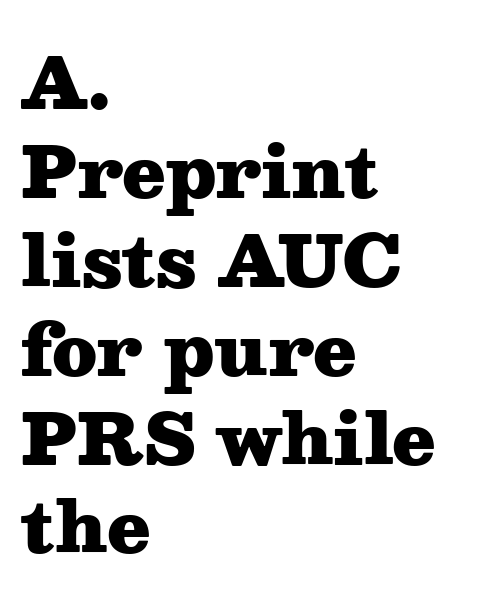
Does the type have serifs? Yes, each stem ends in a small foot. The strip under each line holds only bare page. Nobody touched the tracking dial on this one. This is roman type, the default non-slanted kind. The rendering uses natural spacing where letterforms have individual widths.
